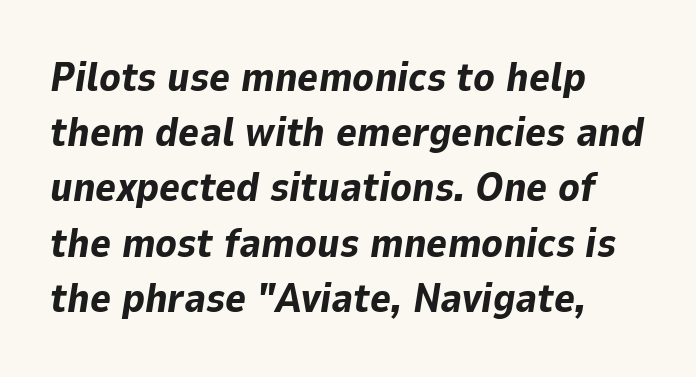
The image shows 40 px bold type, italic (leaning right); set left-aligned, normal line spacing (1.38x), normal letter spacing, not underlined; low stroke contrast and a medium x-height.
